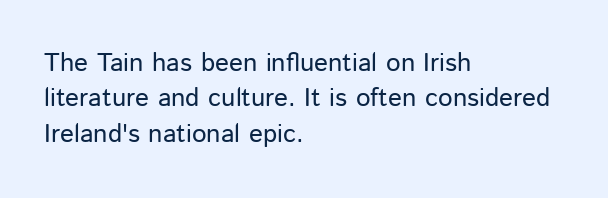
{"italic": "no", "bold": "no", "underline": "no", "align": "left", "line_spacing": "normal", "line_spacing_ratio": 1.36, "letter_spacing": "normal", "letter_spacing_em": 0.0, "glyph_px": 26}
